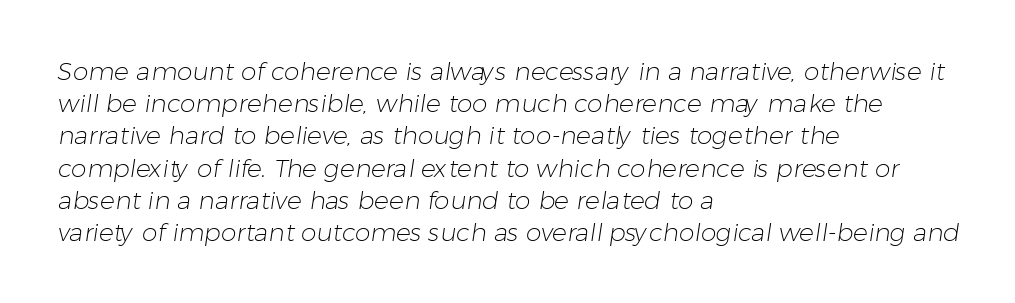
{"bold": "no", "underline": "no", "align": "left", "line_spacing": "normal", "line_spacing_ratio": 1.29, "letter_spacing": "normal", "letter_spacing_em": 0.0, "glyph_px": 25}
